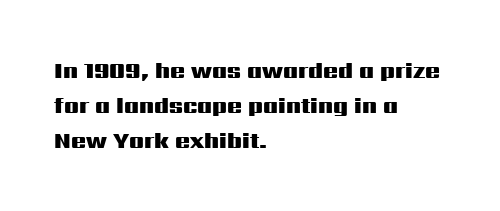
{"italic": "no", "bold": "yes", "underline": "no", "align": "left", "line_spacing": "normal", "line_spacing_ratio": 1.6, "letter_spacing": "normal", "letter_spacing_em": 0.0, "glyph_px": 22}
